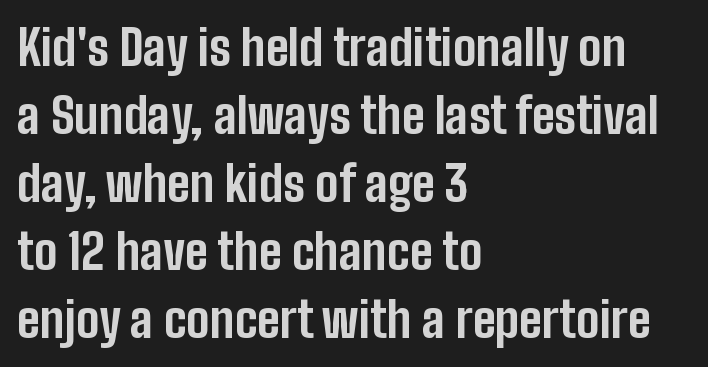
{"serif": "no", "italic": "no", "bold": "yes", "weight": "bold", "width": "condensed", "stroke_contrast": "low", "x_height": "medium", "monospaced": "no", "underline": "no", "align": "left", "line_spacing": "normal", "line_spacing_ratio": 1.39, "letter_spacing": "normal", "letter_spacing_em": 0.0, "glyph_px": 49}
